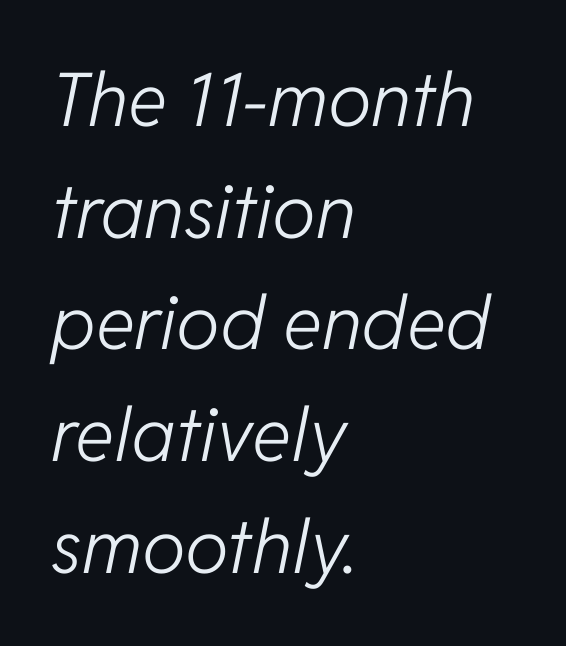
The typeface has the unassuming heft of standard copy or less. Check under the words: just untouched page. The typography opts for an oblique posture over an upright one. Character widths vary here, with narrow letters taking less room than wide ones. Compared with typical paragraphs, the rows here are spaced about the same.
